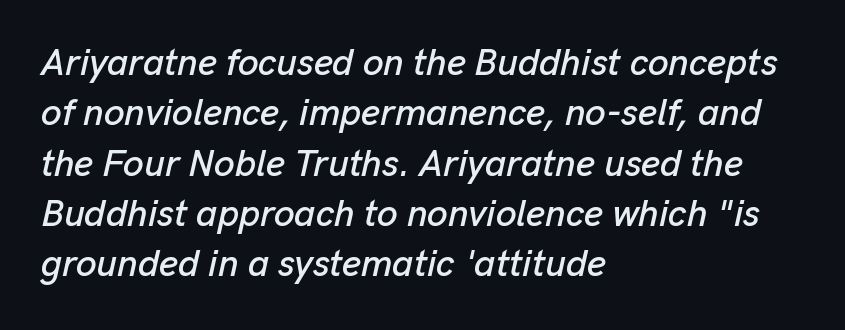
The image shows 37 px text type, italic (leaning right); set left-aligned, normal line spacing (1.36x), normal letter spacing, not underlined; low stroke contrast and a medium x-height.
